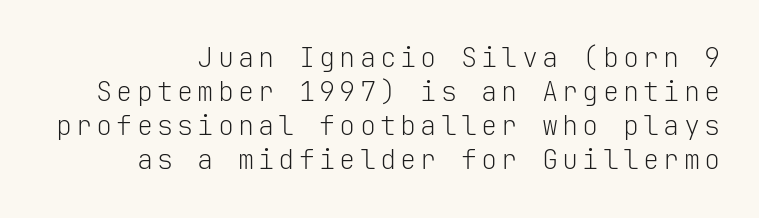
The weight tops out at a normal text grade. Check the space under the baseline: it is left empty. The letters stand upright; this is a roman face. The rows are spaced the way most documents space them.
